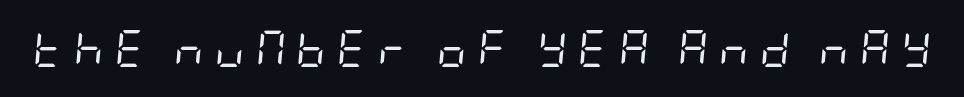
An italicized treatment has been applied to the whole sample. No chunkiness to these letters — they're not bold. Anything drawn beneath the words? Only blank space. How are the letters spaced? Widely, with obvious added tracking.
